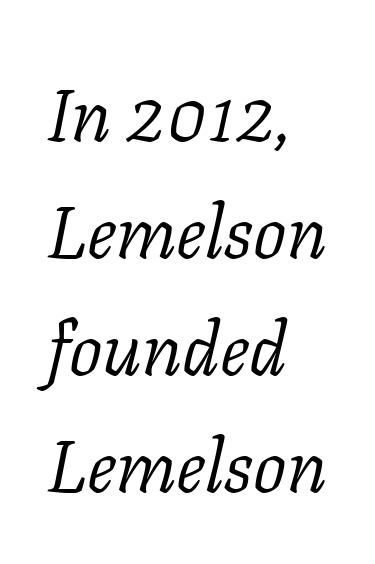
Characters are canted at an angle relative to the baseline's perpendicular. Bold? No — there's no thickening of the strokes. Bare-footed words on every line. This sample has the flowing, uneven cadence of proportional lettering. The rag falls on the right side of this text block. Characters follow at the spacing the type designer built in.
